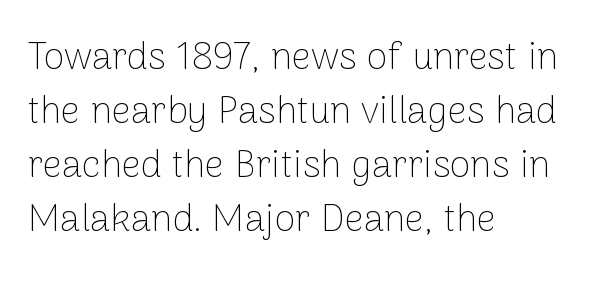
{"serif": "no", "italic": "no", "bold": "no", "weight": "thin", "width": "normal", "stroke_contrast": "low", "x_height": "medium", "monospaced": "no", "underline": "no", "align": "left", "line_spacing": "normal", "line_spacing_ratio": 1.42, "letter_spacing": "normal", "letter_spacing_em": 0.0, "glyph_px": 38}
